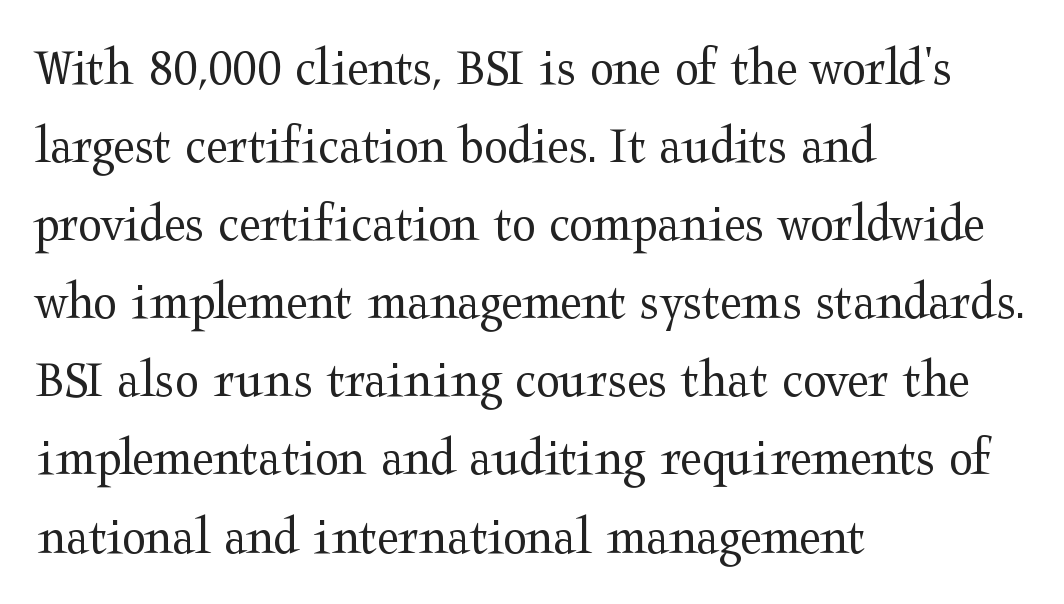
Q: Is the text bold? A: No.
Q: Is the text italic (slanted)? A: No, it is upright.
Q: Is the typeface a serif or a sans-serif typeface? A: Serif.
Q: Is the text underlined? A: No.
Q: How is the paragraph aligned? A: Left-aligned.
Q: Is the spacing between letters normal or unusually wide? A: Normal.
Q: Is the spacing between lines tight, normal or loose? A: Normal.
Q: Width (condensed, normal, or wide)? A: Wide.
Q: Stroke contrast? A: Medium.
Q: x-height? A: Medium.
Q: Monospaced? A: No.
